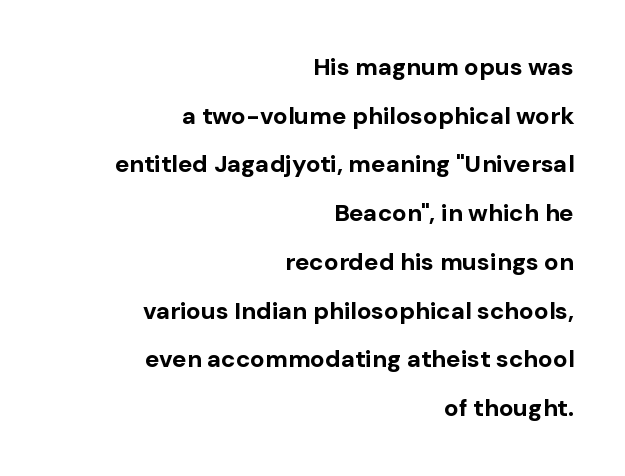
Nope, not italic — everything's standing straight. All the whitespace from short lines collects on the left. Descenders are the only things crossing below the line. I'd describe the lettering as bold — thick and assertive. Here the glyphs are tracked normally, forming tight word shapes.
